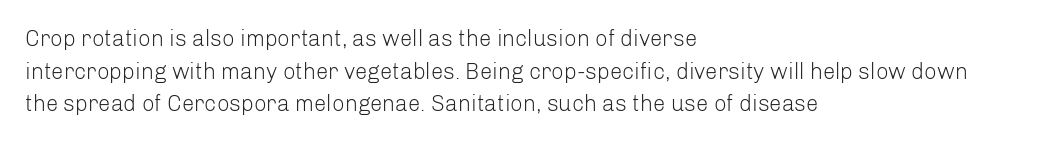
{"italic": "no", "bold": "no", "underline": "no", "align": "left", "line_spacing": "normal", "line_spacing_ratio": 1.48, "letter_spacing": "normal", "letter_spacing_em": 0.0, "glyph_px": 22}
